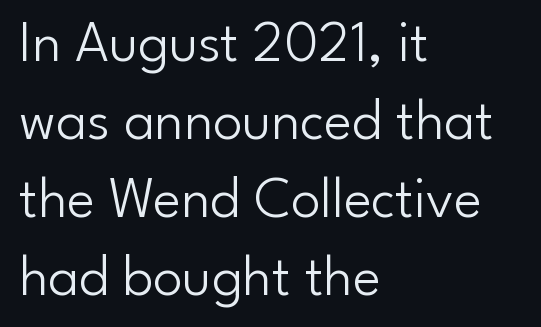
To sum up the face: it is a sans, with no serifs. Clear beneath every line of the passage. Default kerning and tracking; the words read as compact shapes. Is the block centered? No — it sits flush against the left margin. The line-height multiplier appears to be the usual default. Posture: straight, roman, zero tilt.
